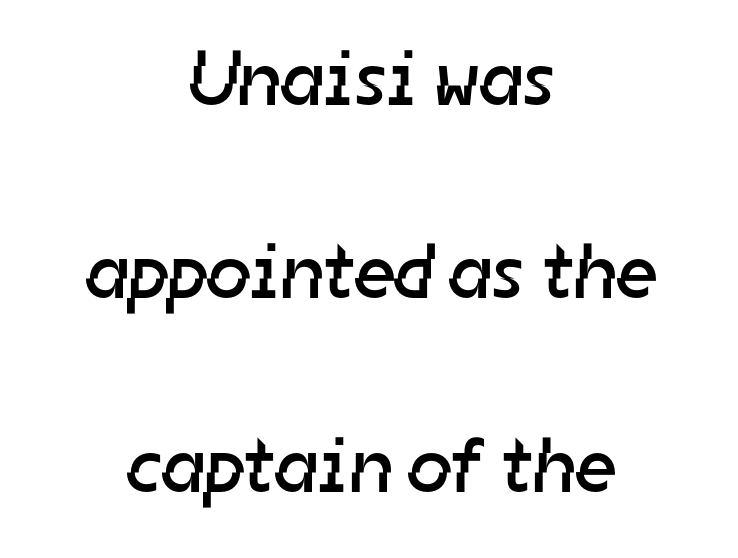
How are the letters spaced? Ordinarily, with no added tracking. The passage is arranged like a title page — every line centered. Letterform terminals end flat and unadorned throughout the passage. The weight tops out at a normal text grade.
